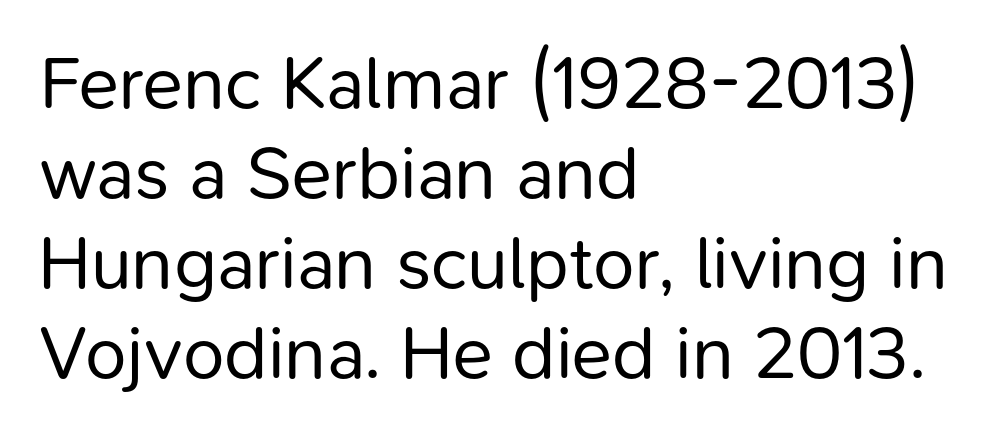
Q: Is the text bold? A: No.
Q: Is the text italic (slanted)? A: No, it is upright.
Q: Is the typeface a serif or a sans-serif typeface? A: Sans-serif.
Q: Is the text underlined? A: No.
Q: How is the paragraph aligned? A: Left-aligned.
Q: Is the spacing between letters normal or unusually wide? A: Normal.
Q: Width (condensed, normal, or wide)? A: Normal.
Q: Stroke contrast? A: Low.
Q: x-height? A: Medium.
Q: Monospaced? A: No.
